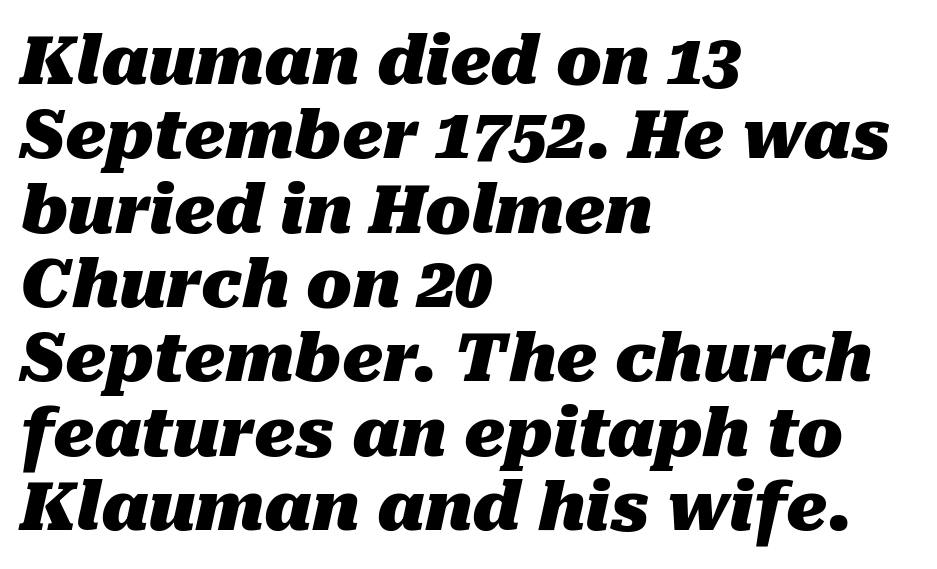
Q: Is the text bold? A: Yes.
Q: Is the text italic (slanted)? A: Yes, it leans right by about 10 degrees.
Q: Is the text underlined? A: No.
Q: How is the paragraph aligned? A: Left-aligned.
Q: Is the spacing between letters normal or unusually wide? A: Normal.
Q: Is the spacing between lines tight, normal or loose? A: Tight.
Q: Width (condensed, normal, or wide)? A: Normal.
Q: Stroke contrast? A: Medium.
Q: x-height? A: Medium.
Q: Monospaced? A: No.
